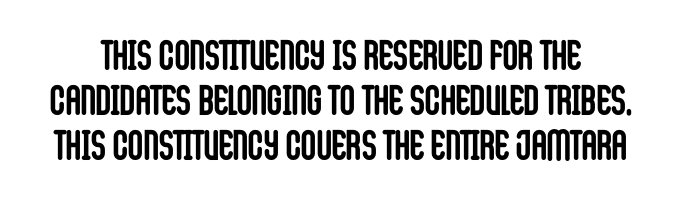
The image shows 42 px semibold, condensed sans-serif type, upright; set tight line spacing (1.07x), normal letter spacing, not underlined; low stroke contrast and a large x-height.
